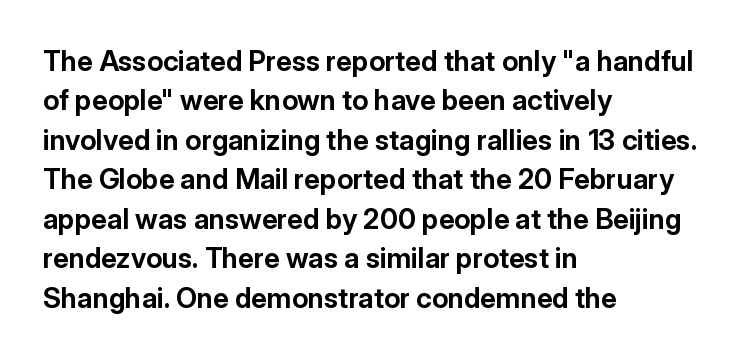
The image shows 28 px bold sans-serif type, upright; set left-aligned, normal line spacing (1.41x), normal letter spacing, not underlined; low stroke contrast and a medium x-height.
